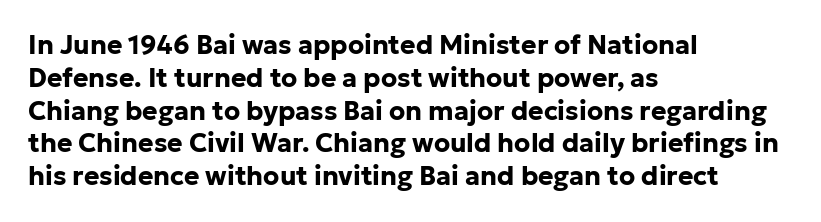
Q: Is the text bold? A: Yes.
Q: Is the text italic (slanted)? A: No, it is upright.
Q: Is the text underlined? A: No.
Q: How is the paragraph aligned? A: Left-aligned.
Q: Is the spacing between letters normal or unusually wide? A: Normal.
Q: Is the spacing between lines tight, normal or loose? A: Normal.
